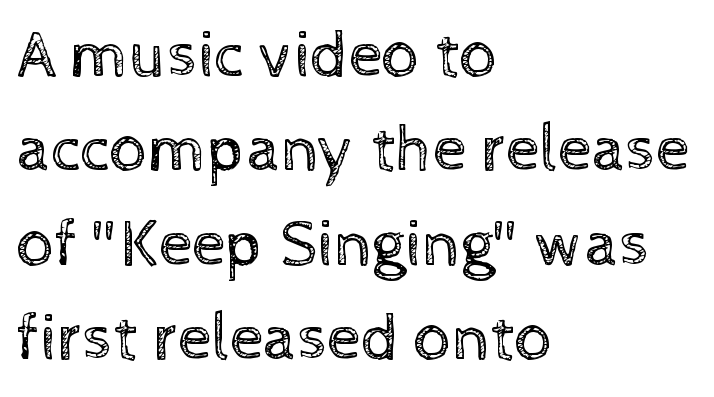
Q: Is the text bold? A: No.
Q: Is the text italic (slanted)? A: No, it is upright.
Q: Is the text underlined? A: No.
Q: How is the paragraph aligned? A: Left-aligned.
Q: Is the spacing between letters normal or unusually wide? A: Normal.
Q: Is the spacing between lines tight, normal or loose? A: Normal.
Q: Width (condensed, normal, or wide)? A: Normal.
Q: x-height? A: Medium.
Q: Monospaced? A: No.
